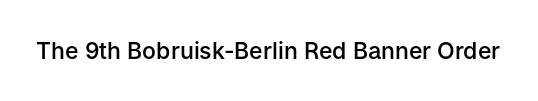
The image shows 23 px text type, upright; set normal letter spacing, not underlined.
